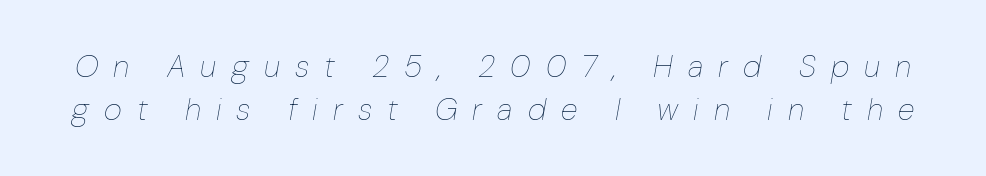
{"italic": "yes", "lean": "right", "slant_degrees": 10, "bold": "no", "weight": "thin", "width": "normal", "stroke_contrast": "low", "x_height": "medium", "monospaced": "no", "underline": "no", "line_spacing": "normal", "line_spacing_ratio": 1.38, "letter_spacing": "wide", "letter_spacing_em": 0.49, "glyph_px": 31}
